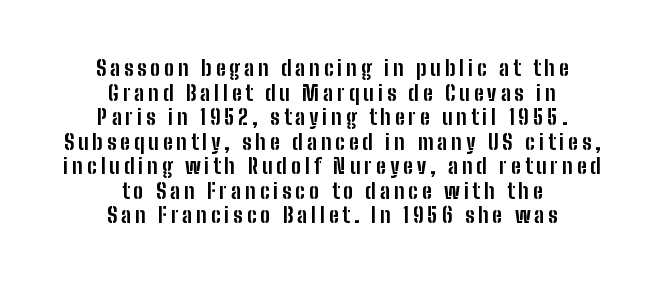
No word sits above an underline. The face used here has the dense, thick strokes of a bold. Casual observation: everything's sitting right in the middle. When letters stand straight like this, we call the style roman or upright.
